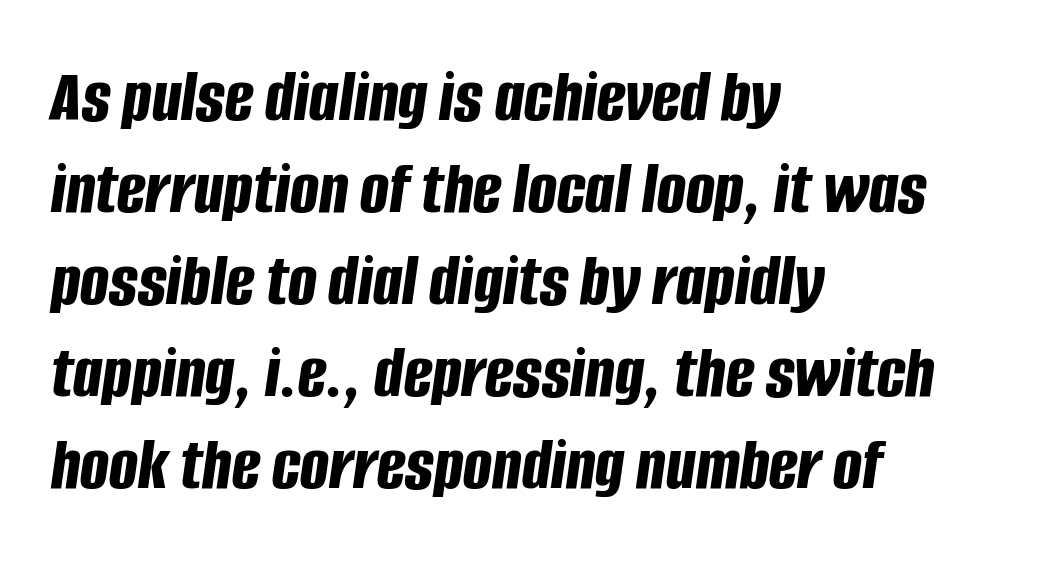
The face used here is proportionally spaced, like ordinary book or web type. The space beneath each line is pristine and unruled. Pretty heavy lettering here — definitely bold. Words appear dense and cohesive because spacing is normal.
